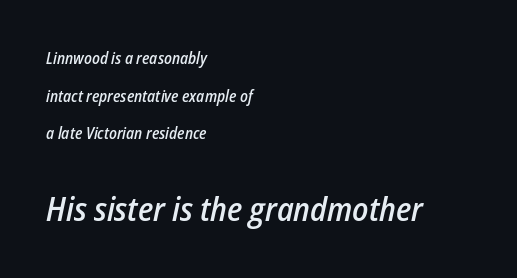
Q: Is the text bold? A: Semi-bold.
Q: Is the text italic (slanted)? A: Yes, it leans right by about 12 degrees.
Q: Is the text underlined? A: No.
Q: How is the paragraph aligned? A: Left-aligned.
Q: Is the spacing between letters normal or unusually wide? A: Normal.
Q: Is the spacing between lines tight, normal or loose? A: Loose.
Q: Which block of text is set in a larger size, the first (top) or the second (bottom)? A: The second (bottom) one.
Q: Width (condensed, normal, or wide)? A: Condensed.
Q: Stroke contrast? A: Low.
Q: x-height? A: Medium.
Q: Monospaced? A: No.
